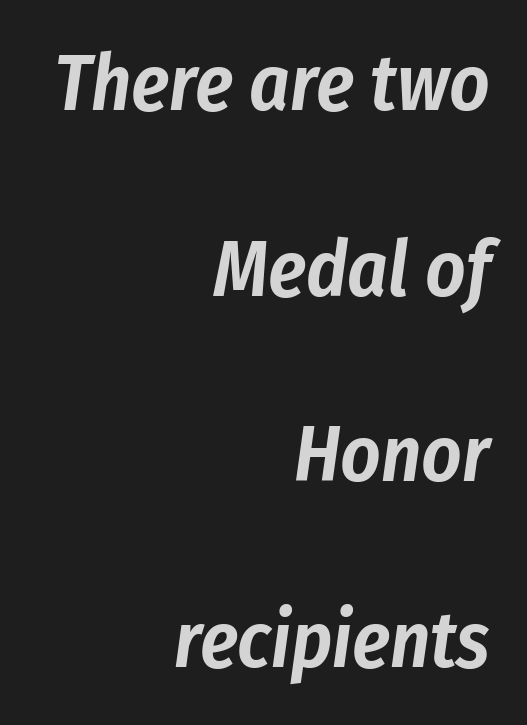
The image shows 78 px condensed type, italic (leaning right); set right-aligned, loose line spacing (2.38x), normal letter spacing, not underlined; low stroke contrast and a medium x-height.
